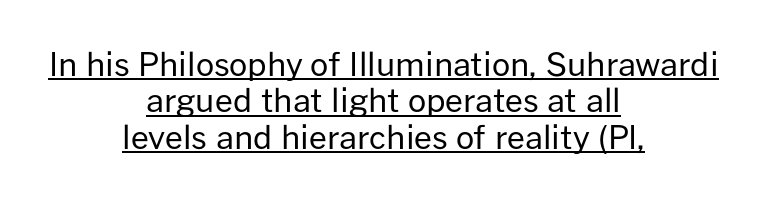
{"serif": "no", "italic": "no", "bold": "no", "weight": "regular", "width": "normal", "stroke_contrast": "low", "x_height": "medium", "monospaced": "no", "underline": "yes", "align": "center", "line_spacing": "tight", "line_spacing_ratio": 1.14, "letter_spacing": "normal", "letter_spacing_em": 0.0, "glyph_px": 32}
